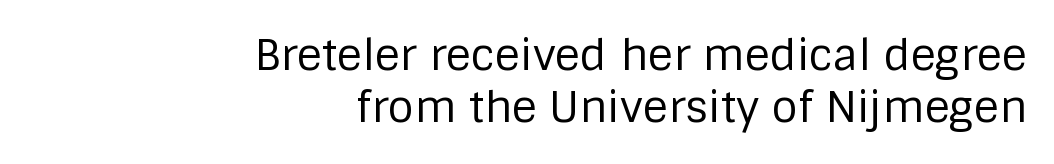
Looks like regular typesetting: each glyph gets only the width it needs. Default kerning and tracking; the words read as compact shapes. This sample uses an upright cut, with every glyph sitting square on the baseline. Does the type have serifs? No, each stem ends abruptly. The setting favours the right margin, as signatures and pull-quotes sometimes do. No chunkiness to these letters — they're not bold.
